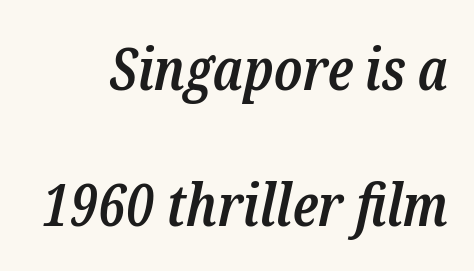
Nobody drew a line under any word here. Regarding serifs, this sample has them. The letters are slanted; this is an italic face. These lines are rendered in a variable-pitch font. The leading is generous, giving the passage an open texture. A somewhat darkened texture: the type is semibold rather than bold.
